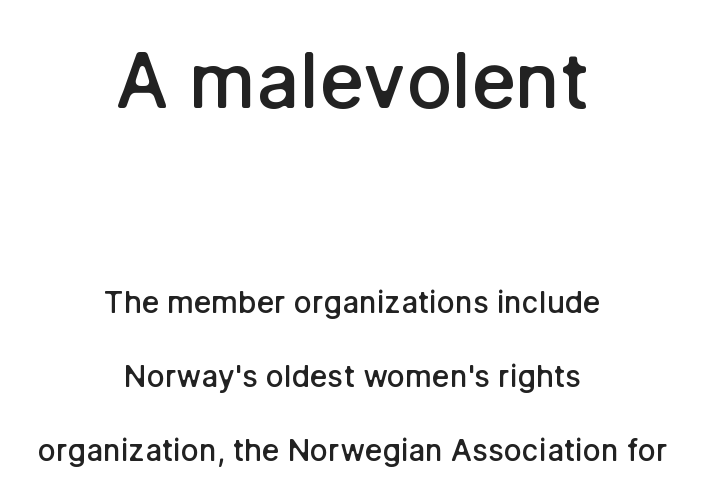
The image shows 76 px semibold sans-serif type, upright; set centered, loose line spacing (2.47x), normal letter spacing, not underlined; the first (top) block is 2.53x larger; low stroke contrast and a medium x-height.
